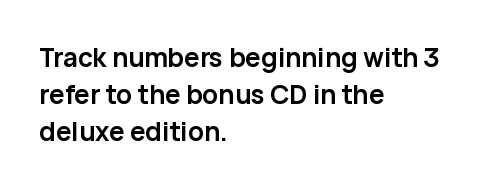
The image shows 26 px bold type, upright; set left-aligned, normal line spacing (1.43x), normal letter spacing, not underlined.
